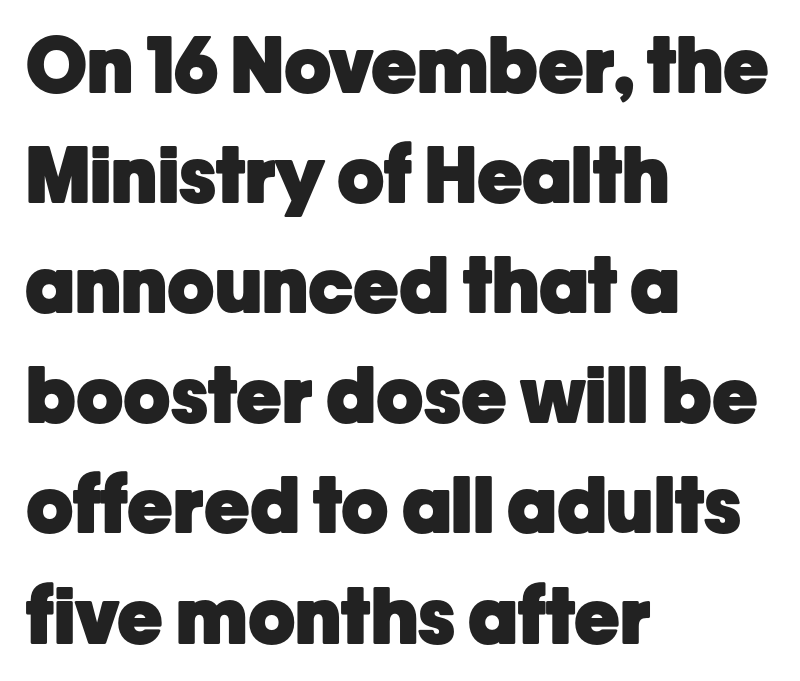
The image shows 77 px heavy sans-serif type, upright; set left-aligned, normal line spacing (1.43x), normal letter spacing, not underlined; low stroke contrast and a medium x-height.
